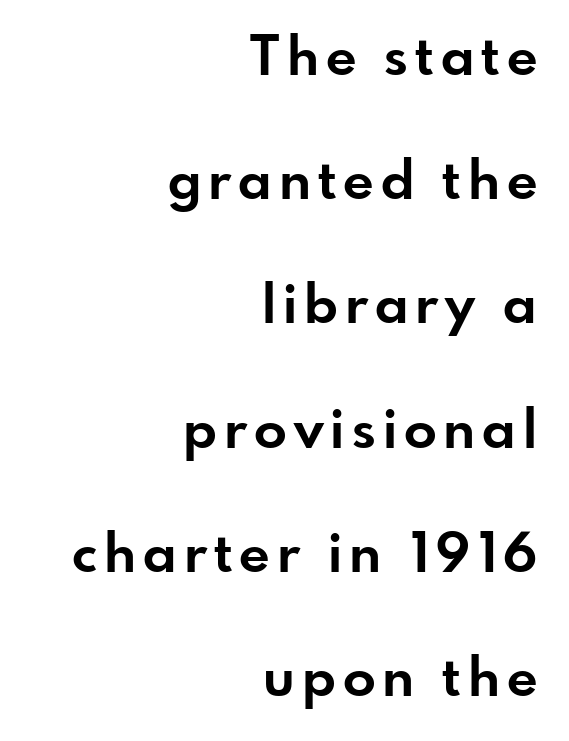
Q: Is the text bold? A: Yes.
Q: Is the text italic (slanted)? A: No, it is upright.
Q: Is the typeface a serif or a sans-serif typeface? A: Sans-serif.
Q: Is the text underlined? A: No.
Q: How is the paragraph aligned? A: Right-aligned.
Q: Is the spacing between lines tight, normal or loose? A: Loose.
Q: Width (condensed, normal, or wide)? A: Normal.
Q: Stroke contrast? A: Low.
Q: x-height? A: Small.
Q: Monospaced? A: No.
